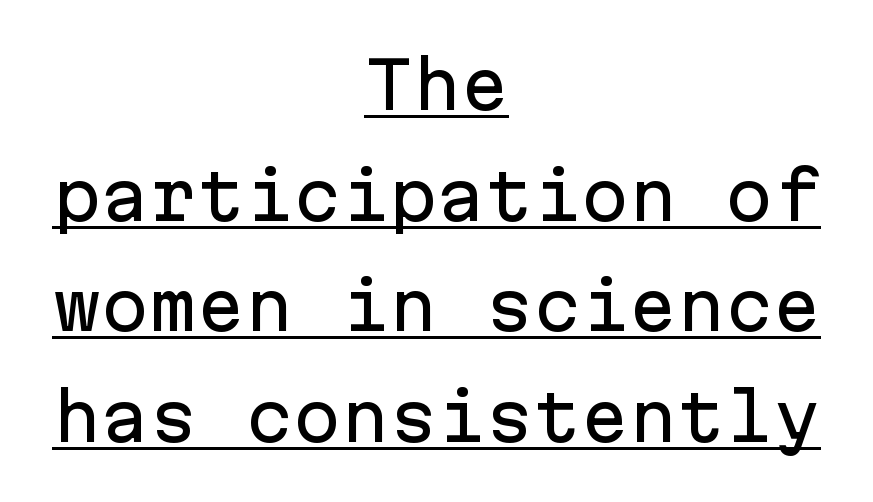
The image shows 64 px sans-serif type, upright, monospaced; set centered, line spacing 1.73x, normal letter spacing, underlined; low stroke contrast and a medium x-height.
